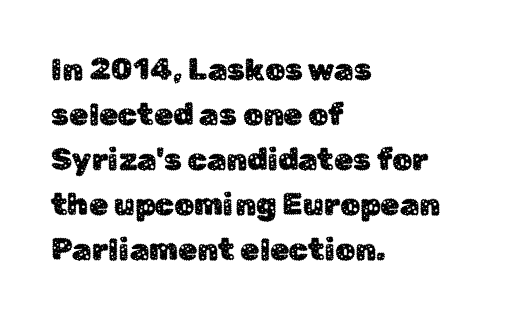
Caption: standard tracking, unaltered. Notice how the stems are strictly vertical — no italics here. These lines are rendered in a variable-pitch font. Regarding leading, the lines here are spaced in the standard way.
